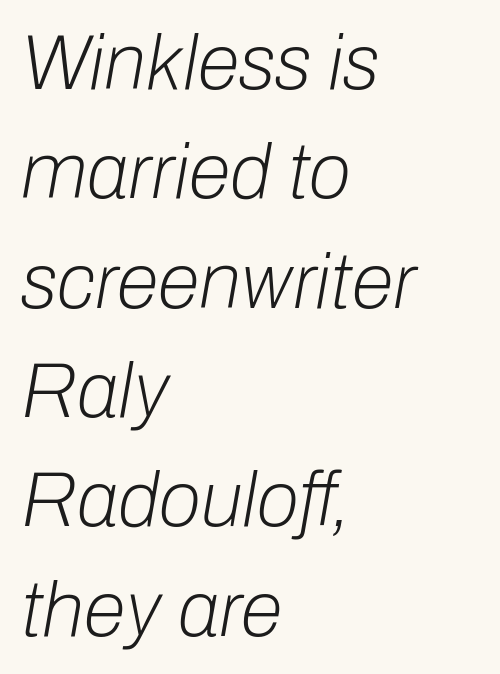
{"italic": "yes", "lean": "right", "slant_degrees": 10, "bold": "no", "weight": "light", "width": "normal", "stroke_contrast": "low", "x_height": "medium", "monospaced": "no", "underline": "no", "align": "left", "line_spacing": "normal", "line_spacing_ratio": 1.42, "letter_spacing": "normal", "letter_spacing_em": 0.0, "glyph_px": 77}
